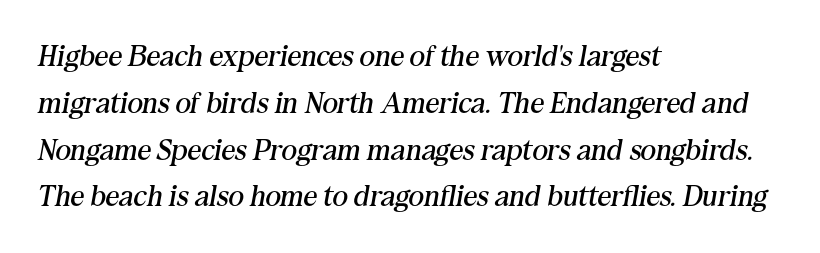
{"serif": "yes", "italic": "yes", "lean": "right", "slant_degrees": 10, "bold": "no", "weight": "regular", "width": "normal", "stroke_contrast": "medium", "x_height": "medium", "monospaced": "no", "underline": "no", "align": "left", "line_spacing": "normal", "line_spacing_ratio": 1.56, "letter_spacing": "normal", "letter_spacing_em": 0.0, "glyph_px": 30}
